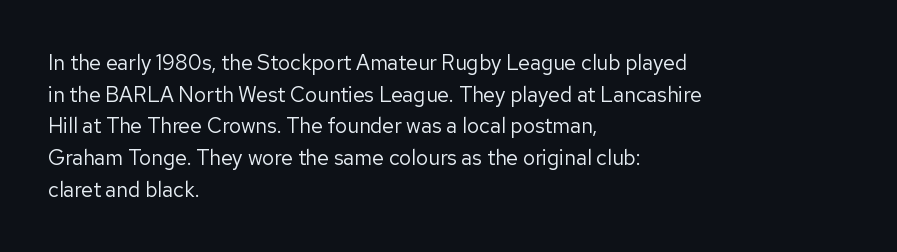
The image shows 21 px text type, upright; set left-aligned, normal line spacing (1.51x), normal letter spacing, not underlined.
